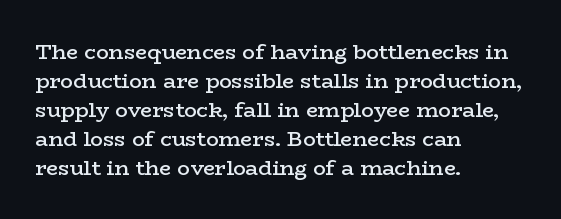
Q: Is the text bold? A: Semi-bold.
Q: Is the text italic (slanted)? A: No, it is upright.
Q: Is the text underlined? A: No.
Q: How is the paragraph aligned? A: Left-aligned.
Q: Is the spacing between letters normal or unusually wide? A: Normal.
Q: Is the spacing between lines tight, normal or loose? A: Normal.
